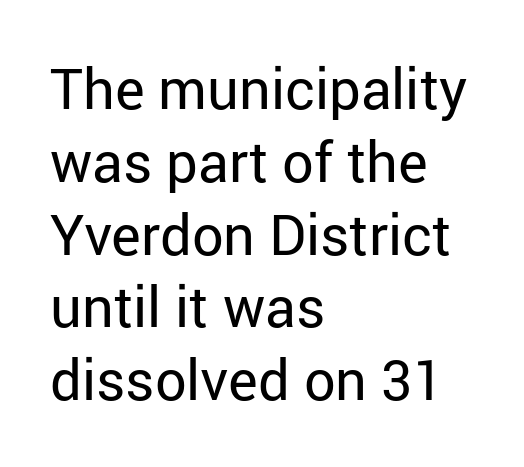
The gap between lines stays unmarked. Does the type have serifs? No, each stem ends abruptly. This sample uses plain, unmodified letter spacing. The rows are spaced the way most documents space them. Bold? No — there's no thickening of the strokes.
